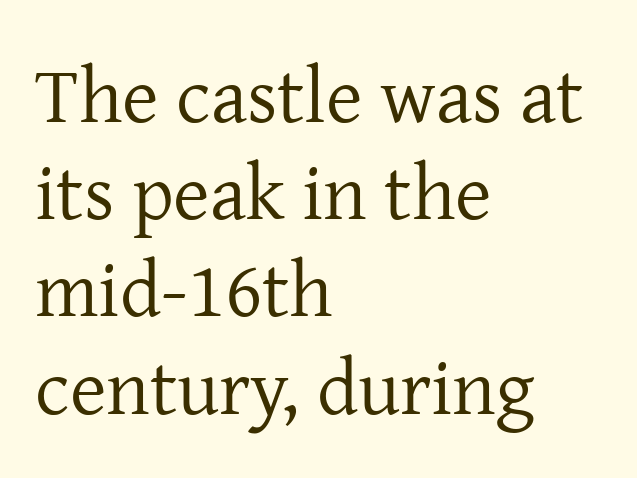
{"serif": "yes", "italic": "no", "bold": "no", "weight": "regular", "width": "normal", "stroke_contrast": "low", "x_height": "medium", "monospaced": "no", "underline": "no", "align": "left", "line_spacing_ratio": 1.23, "letter_spacing": "normal", "letter_spacing_em": 0.0, "glyph_px": 79}
